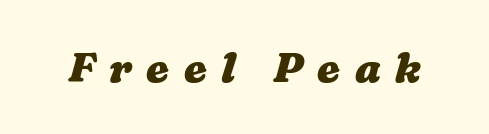
Q: Is the text bold? A: Yes.
Q: Is the text underlined? A: No.
Q: Is the spacing between letters normal or unusually wide? A: Unusually wide.
Q: Width (condensed, normal, or wide)? A: Wide.
Q: Stroke contrast? A: Medium.
Q: x-height? A: Medium.
Q: Monospaced? A: No.
